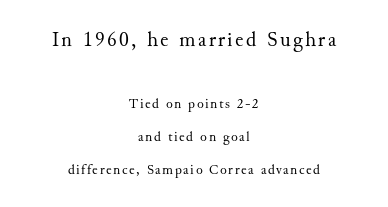
{"italic": "no", "bold": "no", "underline": "no", "align": "center", "line_spacing": "loose", "line_spacing_ratio": 2.38, "larger_block": "first", "size_ratio": 1.5, "glyph_px": 21}
